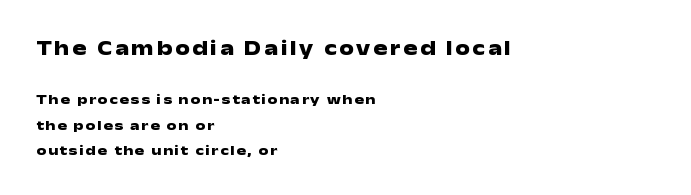
Q: Is the text bold? A: Yes.
Q: Is the text italic (slanted)? A: No, it is upright.
Q: Is the text underlined? A: No.
Q: How is the paragraph aligned? A: Left-aligned.
Q: Which block of text is set in a larger size, the first (top) or the second (bottom)? A: The first (top) one.
